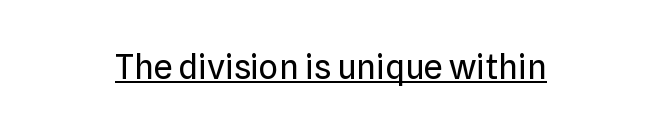
Q: Is the text bold? A: No.
Q: Is the text italic (slanted)? A: No, it is upright.
Q: Is the typeface a serif or a sans-serif typeface? A: Sans-serif.
Q: Is the text underlined? A: Yes.
Q: Is the spacing between letters normal or unusually wide? A: Normal.
Q: Width (condensed, normal, or wide)? A: Normal.
Q: Stroke contrast? A: Low.
Q: x-height? A: Medium.
Q: Monospaced? A: No.
